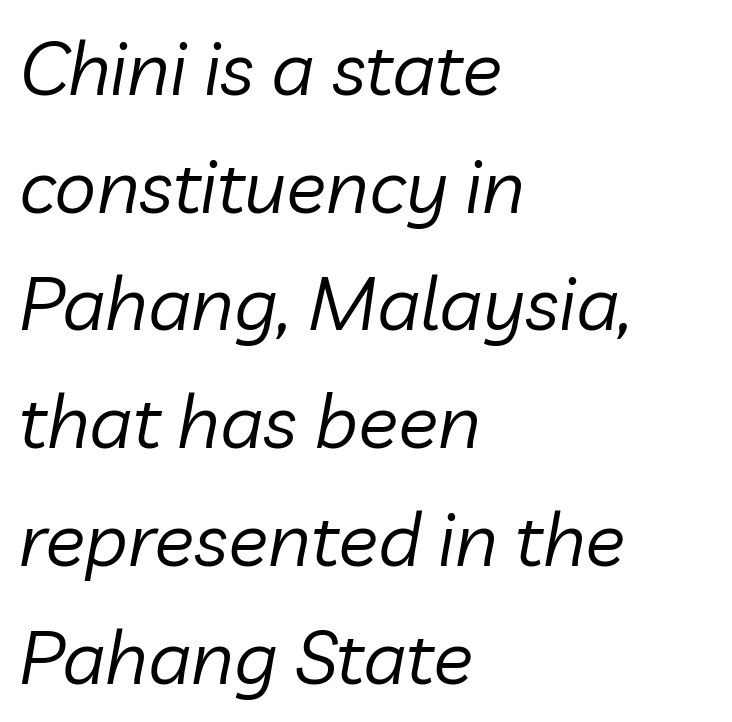
Just letters on the line, the space beneath them empty. Standard letterfit; no display-style spreading of the glyphs. This sample has the flowing, uneven cadence of proportional lettering. The strokes carry an ordinary text weight at most. In terms of posture, this sample is oblique. Normally led — the rows are evenly, conventionally spaced.
